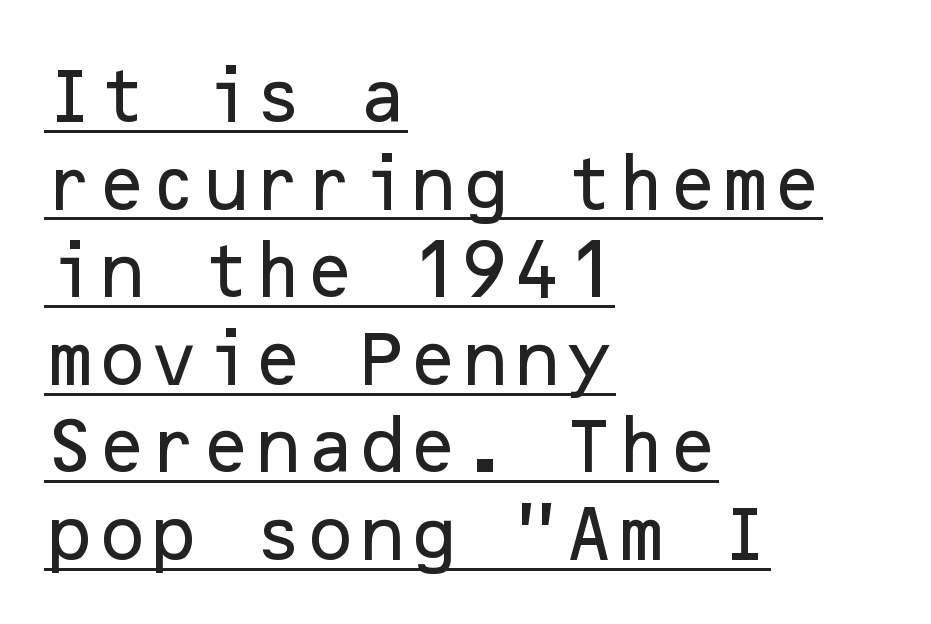
These lines keep a tight, regular rhythm from letter to letter. Does the lettering tilt? It doesn't — this is upright. The string is rendered with underlining switched on. Compared with a centered layout, this one pins lines to the left instead. Is there much room between lines? A standard amount, neither cramped nor airy. The letters carry no serifs — their stems end cleanly without finishing strokes.
